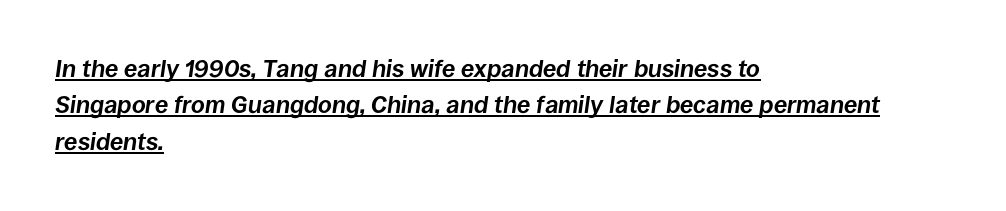
{"italic": "yes", "lean": "right", "slant_degrees": 8, "bold": "yes", "underline": "yes", "align": "left", "line_spacing": "normal", "line_spacing_ratio": 1.52, "letter_spacing": "normal", "letter_spacing_em": 0.0, "glyph_px": 24}
